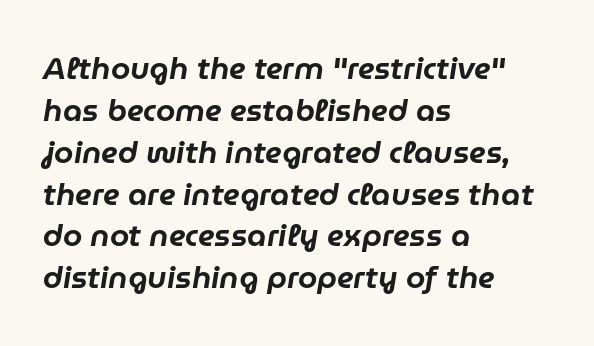
The passage shown stacks its lines at a standard gap. Layout note: lines flush left. Descenders hang freely into open space. The face used here is proportionally spaced, like ordinary book or web type.
